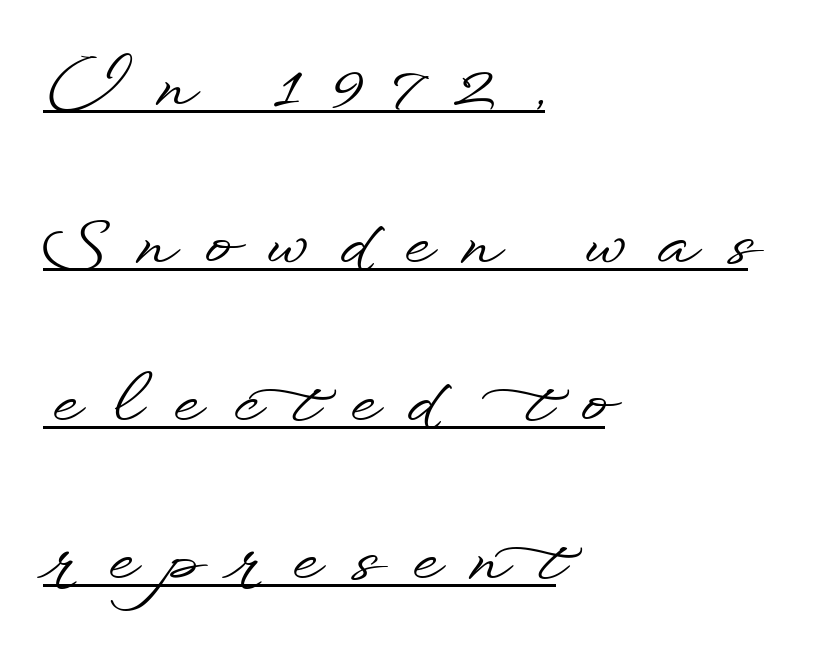
The image shows 67 px wide sans-serif type; set left-aligned, loose line spacing (2.36x), unusually wide letter spacing (+0.47 em), underlined; low stroke contrast and a small x-height.
